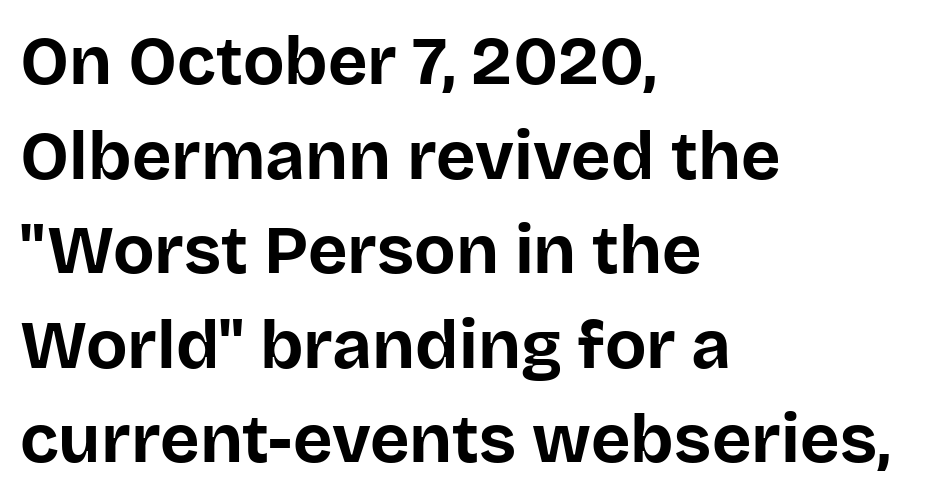
{"serif": "no", "italic": "no", "bold": "yes", "weight": "bold", "width": "normal", "stroke_contrast": "low", "x_height": "large", "monospaced": "no", "underline": "no", "align": "left", "line_spacing": "normal", "line_spacing_ratio": 1.39, "letter_spacing": "normal", "letter_spacing_em": 0.0, "glyph_px": 68}
